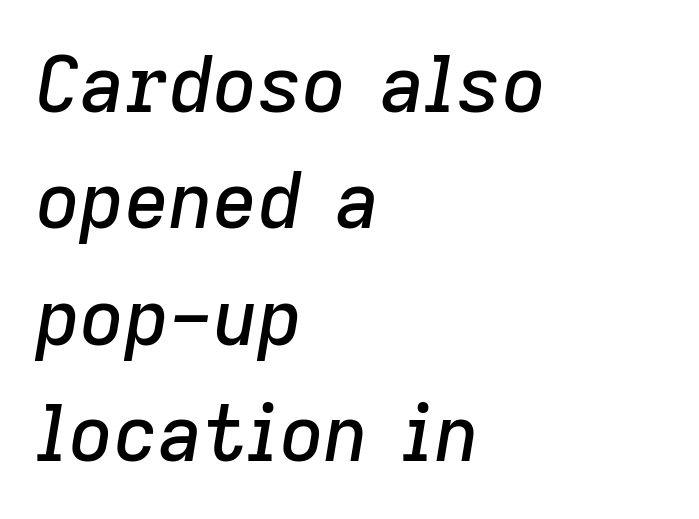
Q: Is the text italic (slanted)? A: Yes, it leans right by about 9 degrees.
Q: Is the text underlined? A: No.
Q: How is the paragraph aligned? A: Left-aligned.
Q: Is the spacing between letters normal or unusually wide? A: Normal.
Q: Is the spacing between lines tight, normal or loose? A: Normal.
Q: Width (condensed, normal, or wide)? A: Normal.
Q: Stroke contrast? A: Low.
Q: x-height? A: Medium.
Q: Monospaced? A: No.
